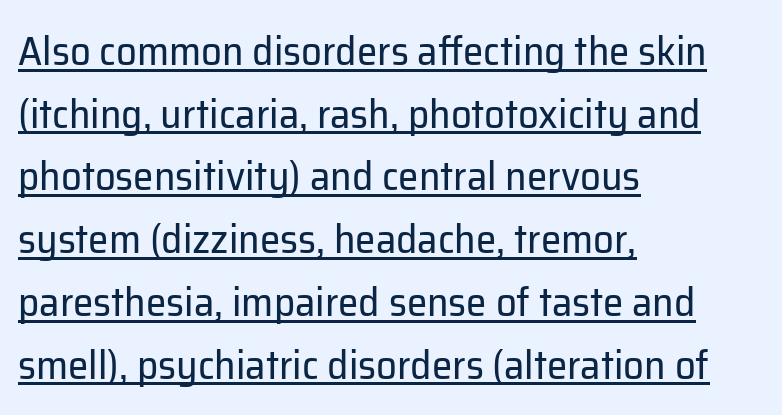
Q: Is the text bold? A: No.
Q: Is the text italic (slanted)? A: No, it is upright.
Q: Is the typeface a serif or a sans-serif typeface? A: Sans-serif.
Q: Is the text underlined? A: Yes.
Q: How is the paragraph aligned? A: Left-aligned.
Q: Is the spacing between letters normal or unusually wide? A: Normal.
Q: Is the spacing between lines tight, normal or loose? A: Normal.
Q: Width (condensed, normal, or wide)? A: Normal.
Q: Stroke contrast? A: Low.
Q: x-height? A: Medium.
Q: Monospaced? A: No.
